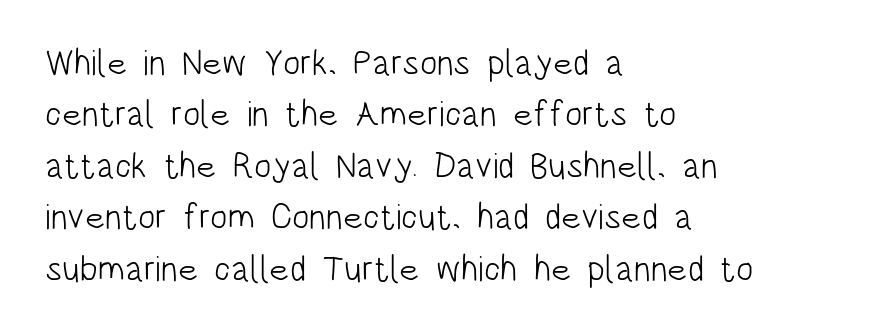
{"serif": "no", "italic": "no", "bold": "no", "weight": "light", "width": "condensed", "stroke_contrast": "low", "x_height": "large", "monospaced": "no", "underline": "no", "align": "left", "line_spacing": "normal", "line_spacing_ratio": 1.43, "letter_spacing": "normal", "letter_spacing_em": 0.0, "glyph_px": 36}
